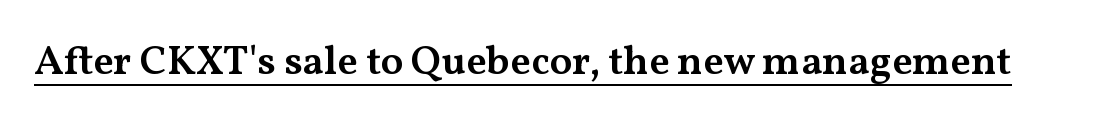
Underlined type. Glyph-to-glyph distance matches everyday printed text. Do the characters align in a grid? No, the font is proportional. Slightly chunky letters — semibold, I'd say, not full bold.
